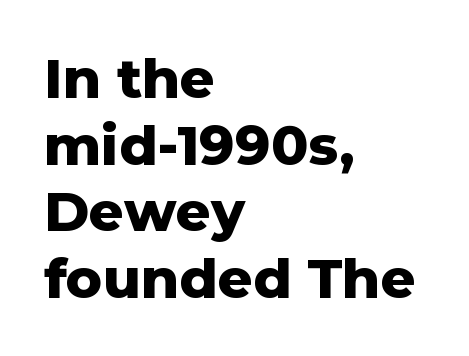
{"serif": "no", "italic": "no", "bold": "yes", "weight": "heavy", "width": "normal", "stroke_contrast": "low", "x_height": "medium", "monospaced": "no", "underline": "no", "align": "left", "line_spacing_ratio": 1.21, "letter_spacing": "normal", "letter_spacing_em": 0.0, "glyph_px": 55}
